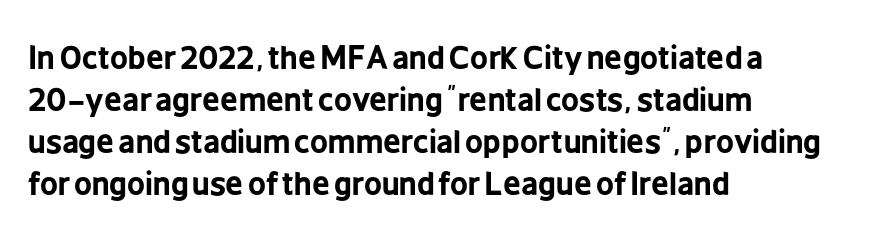
The image shows 31 px bold, condensed sans-serif type, upright; set left-aligned, normal line spacing (1.36x), normal letter spacing, not underlined; low stroke contrast and a medium x-height.
